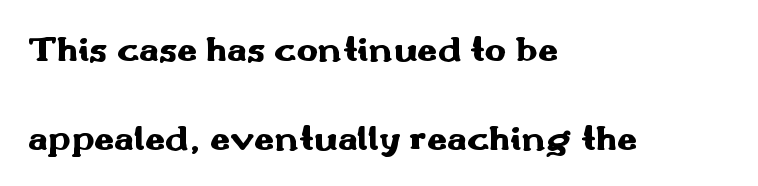
Q: Is the text bold? A: Yes.
Q: Is the text italic (slanted)? A: No, it is upright.
Q: Is the typeface a serif or a sans-serif typeface? A: Sans-serif.
Q: Is the text underlined? A: No.
Q: How is the paragraph aligned? A: Left-aligned.
Q: Is the spacing between letters normal or unusually wide? A: Normal.
Q: Is the spacing between lines tight, normal or loose? A: Loose.
Q: Width (condensed, normal, or wide)? A: Wide.
Q: Stroke contrast? A: Medium.
Q: x-height? A: Small.
Q: Monospaced? A: No.
